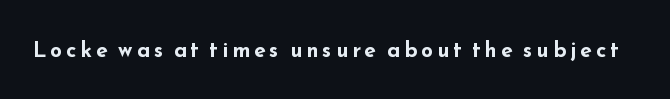
Q: Is the text bold? A: Yes.
Q: Is the text italic (slanted)? A: No, it is upright.
Q: Is the text underlined? A: No.
